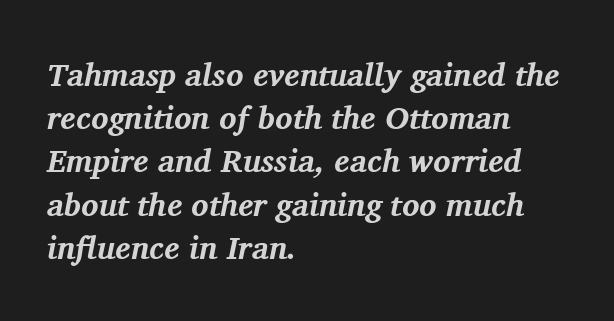
Type style note: has serifs. The letters are slanted; this is an italic face. Looks like regular typesetting: each glyph gets only the width it needs. Is the block centered? No — it sits flush against the left margin. Plenty of ink on the page — the face is bold.
